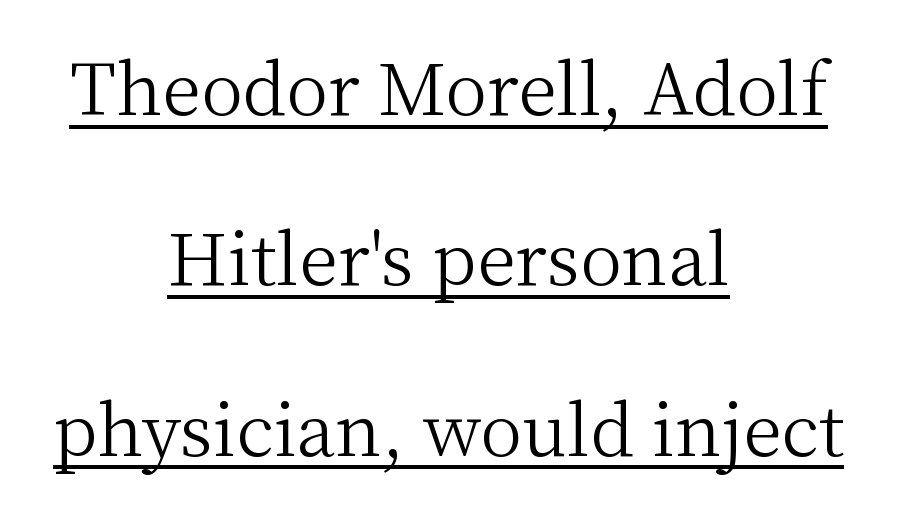
{"serif": "yes", "italic": "no", "bold": "no", "weight": "light", "width": "normal", "stroke_contrast": "medium", "x_height": "medium", "monospaced": "no", "underline": "yes", "align": "center", "line_spacing": "loose", "line_spacing_ratio": 2.4, "letter_spacing": "normal", "letter_spacing_em": 0.0, "glyph_px": 71}
